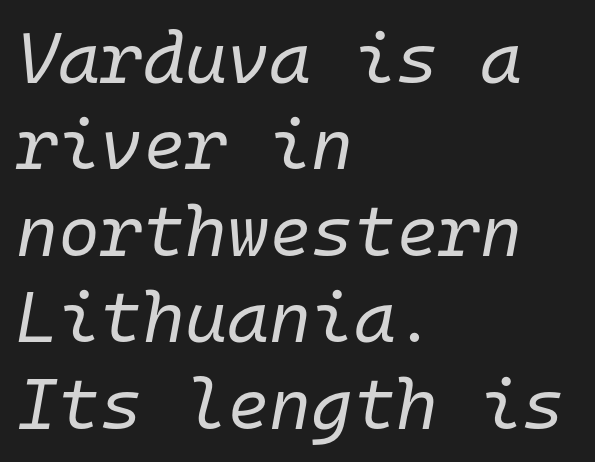
When letters slant like this, we call the style italic. Monospaced: the letters line up in strict vertical columns. Each word holds together tightly as a unit, with standard inter-letter gaps. Check under the words: just untouched page. The setting favours the left margin, as ordinary paragraphs usually do.
